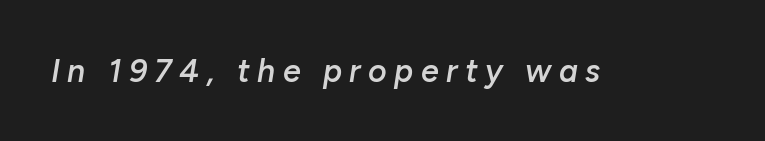
Emphasis-style slanted type is in use. Notice the strokes are somewhat thickened but not fully heavy: this is a semibold. This sample has the flowing, uneven cadence of proportional lettering. Between one letter and the next there's a generous, obvious gap.
